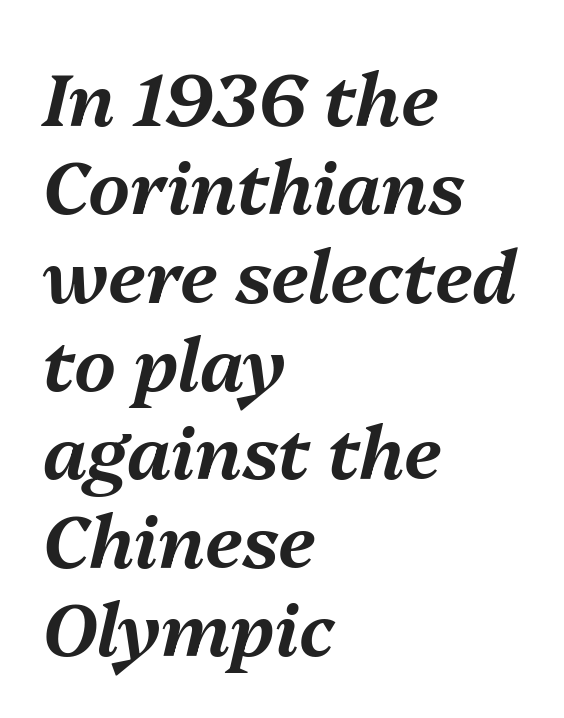
The image shows 73 px text type, italic (leaning right); set left-aligned, line spacing 1.21x, normal letter spacing, not underlined; medium stroke contrast and a medium x-height.
